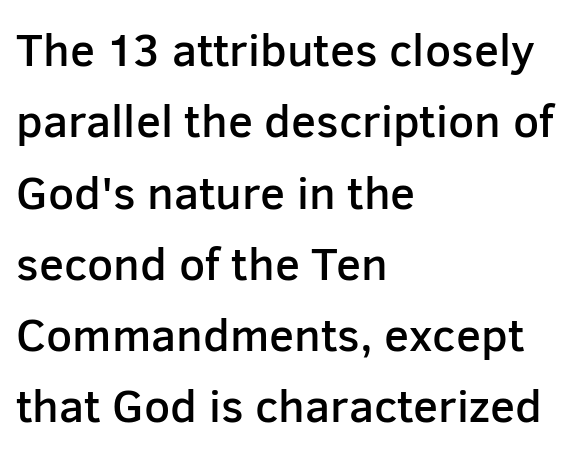
Tracking value appears to be zero — textbook default spacing. Unlike italic type, these characters show no tilt at all. A somewhat darkened texture: the type is semibold rather than bold. Interline gaps are of average width in this sample. This is sans-serif lettering, the kind often seen on screens and signage. The words here are not underlined.
